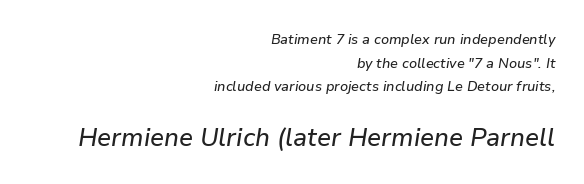
The string is rendered with underlining switched off. Casual observation: everything's shoved over to the right. A typesetter would call this leading conventional body-copy spacing. Letter spacing: default. Would a proofreader flag this as italicized? Yes.
